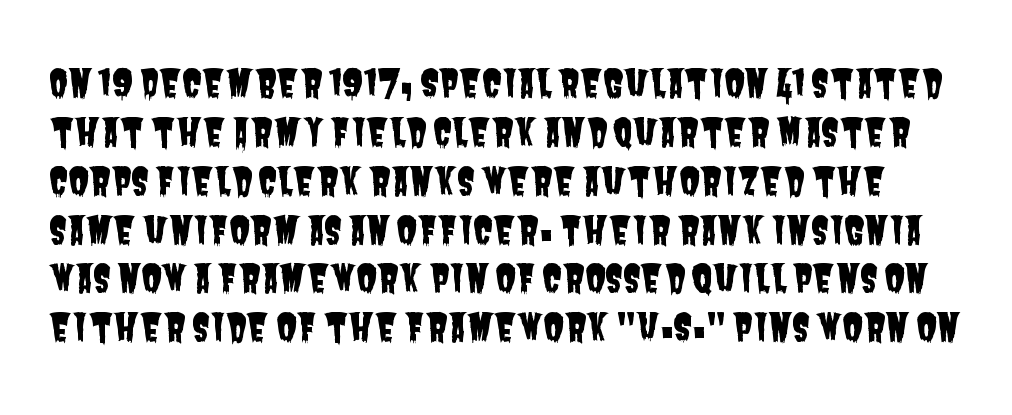
Q: Is the typeface a serif or a sans-serif typeface? A: Sans-serif.
Q: Is the text underlined? A: No.
Q: Is the spacing between letters normal or unusually wide? A: Normal.
Q: Is the spacing between lines tight, normal or loose? A: Normal.
Q: Width (condensed, normal, or wide)? A: Condensed.
Q: Stroke contrast? A: Low.
Q: x-height? A: Large.
Q: Monospaced? A: No.
